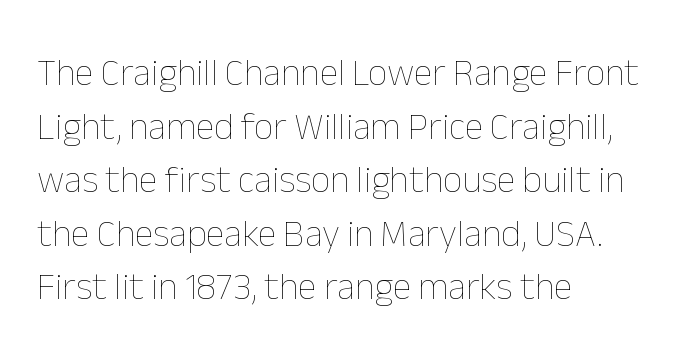
Weight: in the light-to-regular range. The letters stand straight up with perfectly vertical stems. The passage shown is not underscored anywhere. Character widths vary here, with narrow letters taking less room than wide ones.
